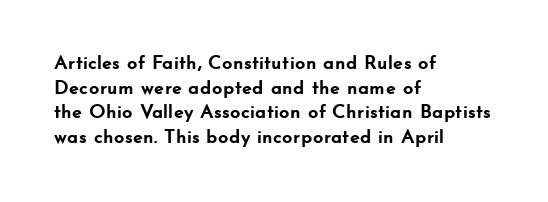
Q: Is the text bold? A: Yes.
Q: Is the text italic (slanted)? A: No, it is upright.
Q: Is the text underlined? A: No.
Q: How is the paragraph aligned? A: Left-aligned.
Q: Is the spacing between letters normal or unusually wide? A: Normal.
